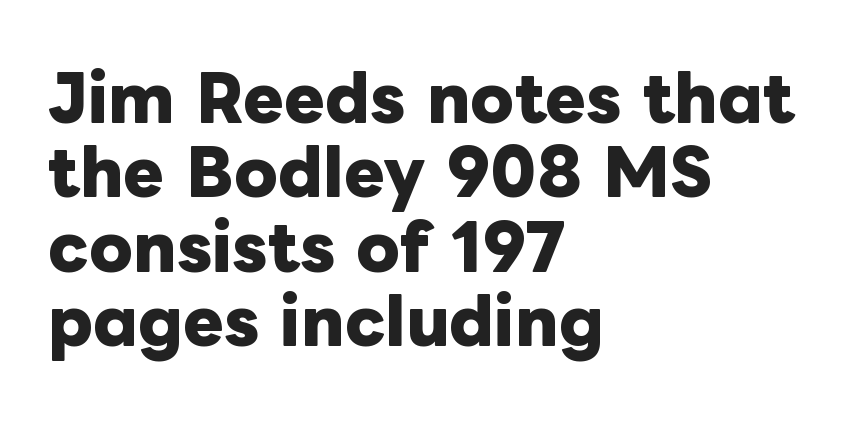
The letters sit at their default tracking, neither squeezed nor spread. Strokes here are thick enough to call this a true bold. When letters stand straight like this, we call the style roman or upright. Do the characters align in a grid? No, the font is proportional. A student would call this left alignment; a typographer would say flush left, rag right. Decoration check: the copy has no underline.
